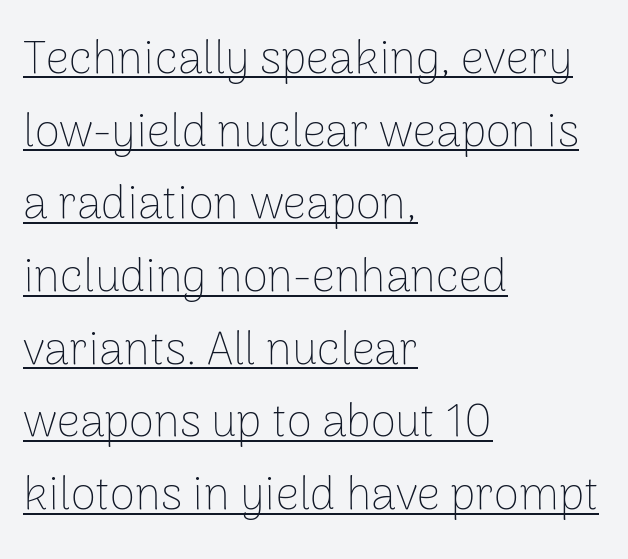
Q: Is the text bold? A: No.
Q: Is the text italic (slanted)? A: No, it is upright.
Q: Is the typeface a serif or a sans-serif typeface? A: Sans-serif.
Q: Is the text underlined? A: Yes.
Q: How is the paragraph aligned? A: Left-aligned.
Q: Is the spacing between letters normal or unusually wide? A: Normal.
Q: Is the spacing between lines tight, normal or loose? A: Normal.
Q: Width (condensed, normal, or wide)? A: Normal.
Q: Stroke contrast? A: Low.
Q: x-height? A: Medium.
Q: Monospaced? A: No.
